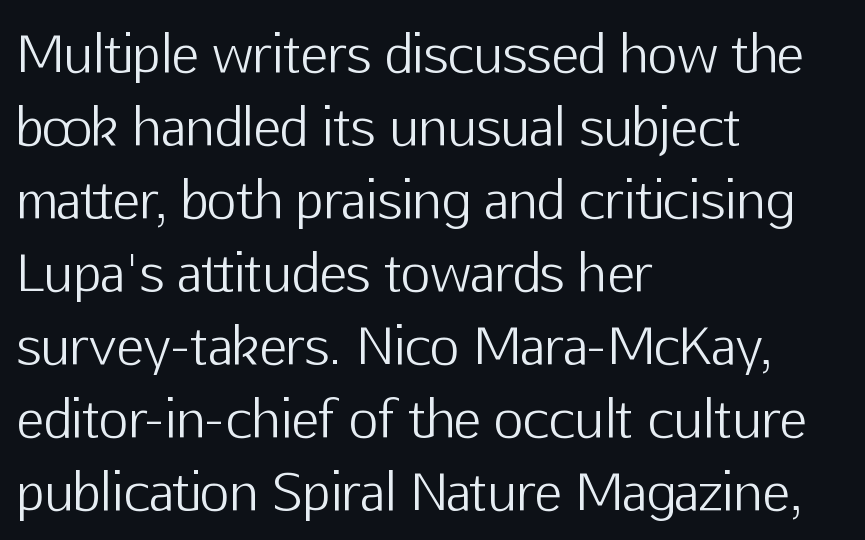
{"serif": "no", "italic": "no", "bold": "no", "weight": "light", "width": "normal", "stroke_contrast": "low", "x_height": "medium", "monospaced": "no", "underline": "no", "align": "left", "line_spacing": "normal", "line_spacing_ratio": 1.43, "letter_spacing": "normal", "letter_spacing_em": 0.0, "glyph_px": 51}
